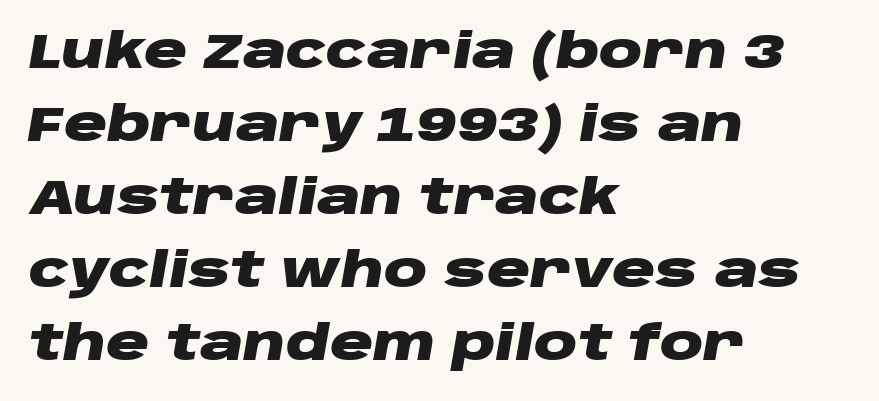
{"italic": "yes", "lean": "right", "slant_degrees": 10, "bold": "yes", "weight": "heavy", "width": "wide", "stroke_contrast": "low", "x_height": "large", "monospaced": "no", "underline": "no", "align": "left", "line_spacing": "normal", "line_spacing_ratio": 1.52, "letter_spacing": "normal", "letter_spacing_em": 0.0, "glyph_px": 48}
